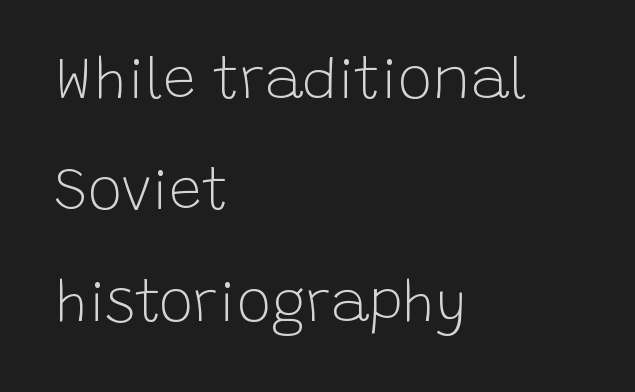
The image shows 58 px light sans-serif type, upright; set left-aligned, loose line spacing (1.92x), normal letter spacing, not underlined; low stroke contrast and a large x-height.
